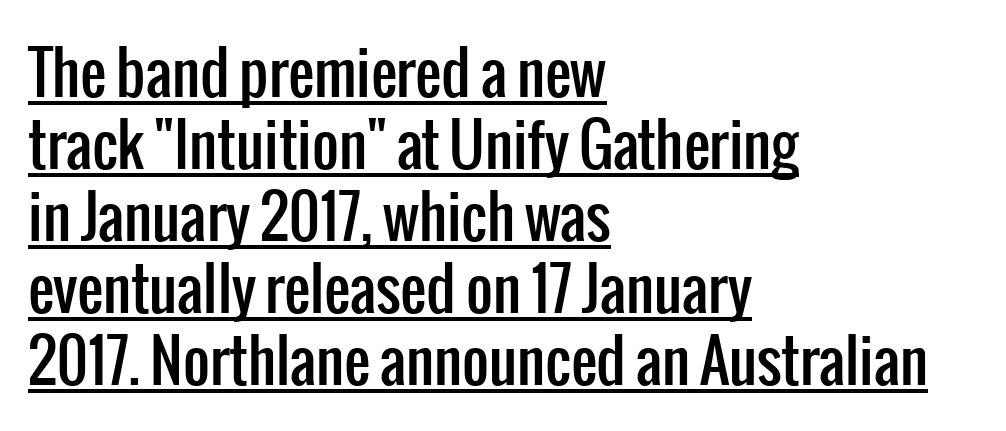
Are there feet on the stems? There aren't — it's a sans. You can tell it's not italic because the verticals are truly vertical. Notice how a bar underscores the lettering throughout. The tracking reads as untouched default to a designer's eye. The letters advance in unequal steps, a hallmark of proportional type. The compositor pushed each line to the left boundary.
